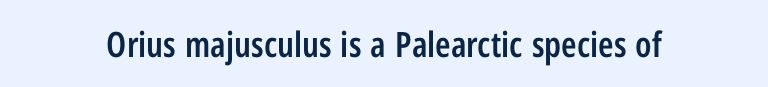
{"serif": "no", "italic": "no", "bold": "semi", "weight": "semibold", "width": "condensed", "stroke_contrast": "low", "x_height": "medium", "monospaced": "no", "underline": "no", "letter_spacing": "normal", "letter_spacing_em": 0.0, "glyph_px": 35}
